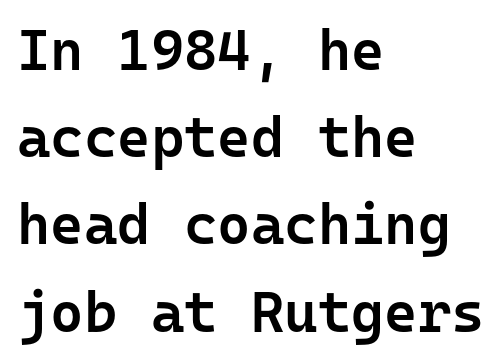
{"serif": "no", "italic": "no", "bold": "semi", "weight": "semibold", "width": "normal", "stroke_contrast": "low", "x_height": "medium", "monospaced": "yes", "underline": "no", "align": "left", "line_spacing": "normal", "line_spacing_ratio": 1.53, "letter_spacing": "normal", "letter_spacing_em": 0.0, "glyph_px": 57}
